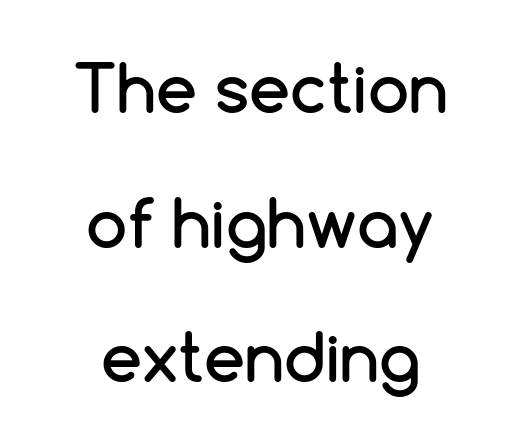
{"serif": "no", "italic": "no", "width": "normal", "stroke_contrast": "low", "x_height": "medium", "monospaced": "no", "underline": "no", "align": "center", "line_spacing": "loose", "line_spacing_ratio": 2.04, "letter_spacing": "normal", "letter_spacing_em": 0.0, "glyph_px": 66}
